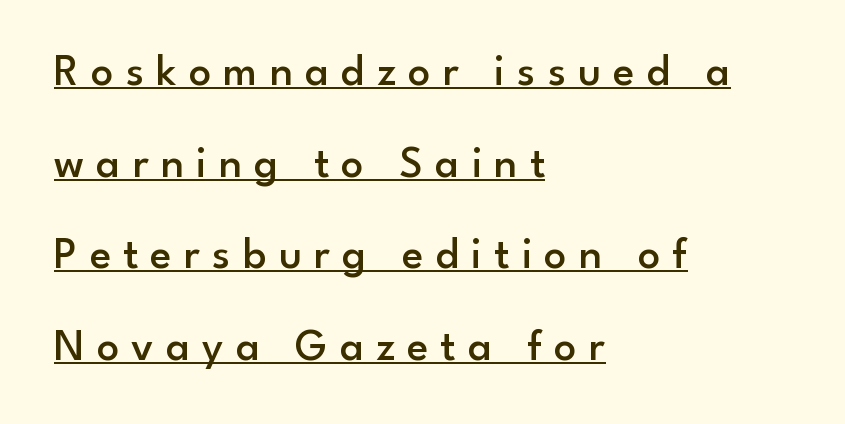
{"serif": "no", "italic": "no", "bold": "semi", "weight": "semibold", "width": "normal", "stroke_contrast": "low", "x_height": "small", "monospaced": "no", "underline": "yes", "align": "left", "line_spacing": "loose", "line_spacing_ratio": 2.08, "letter_spacing": "wide", "letter_spacing_em": 0.28, "glyph_px": 44}
